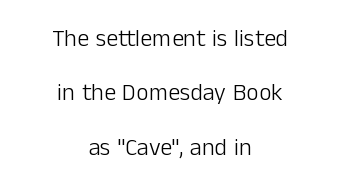
The image shows 24 px text type, upright; set centered, loose line spacing (2.27x), normal letter spacing, not underlined.
